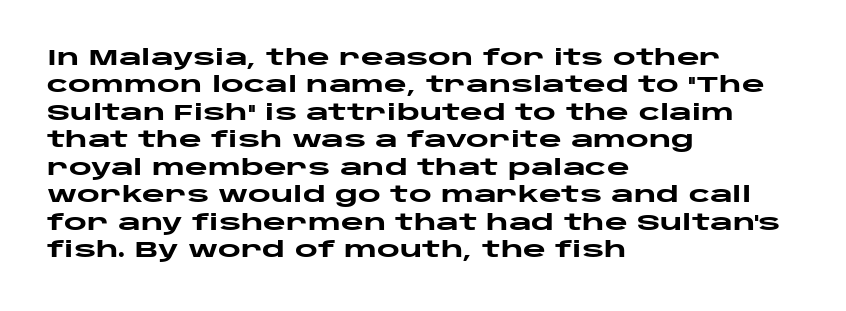
Q: Is the text bold? A: Yes.
Q: Is the text italic (slanted)? A: No, it is upright.
Q: Is the text underlined? A: No.
Q: How is the paragraph aligned? A: Left-aligned.
Q: Is the spacing between letters normal or unusually wide? A: Normal.
Q: Is the spacing between lines tight, normal or loose? A: Normal.
